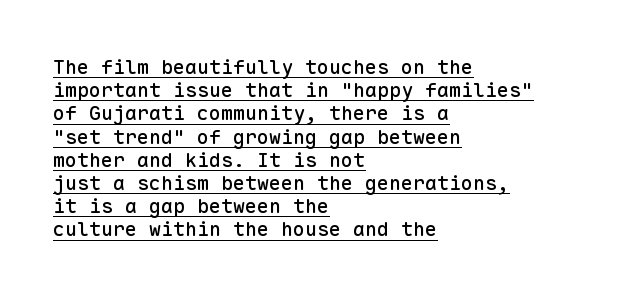
Q: Is the text italic (slanted)? A: No, it is upright.
Q: Is the text underlined? A: Yes.
Q: How is the paragraph aligned? A: Left-aligned.
Q: Is the spacing between letters normal or unusually wide? A: Normal.
